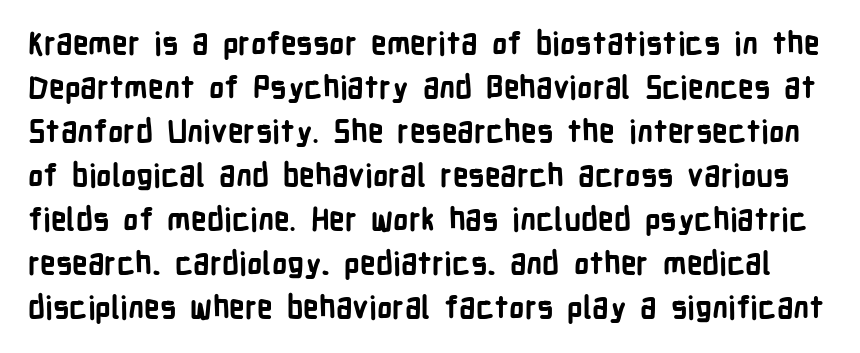
The image shows 31 px bold, condensed sans-serif type, upright; set normal line spacing (1.42x), normal letter spacing, not underlined; low stroke contrast and a medium x-height.
